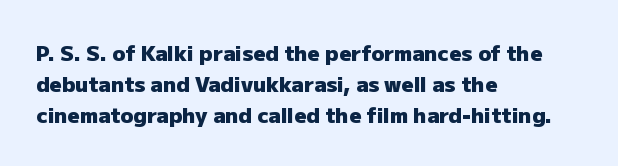
The image shows 21 px bold type, upright; set left-aligned, normal line spacing (1.47x), normal letter spacing, not underlined.
